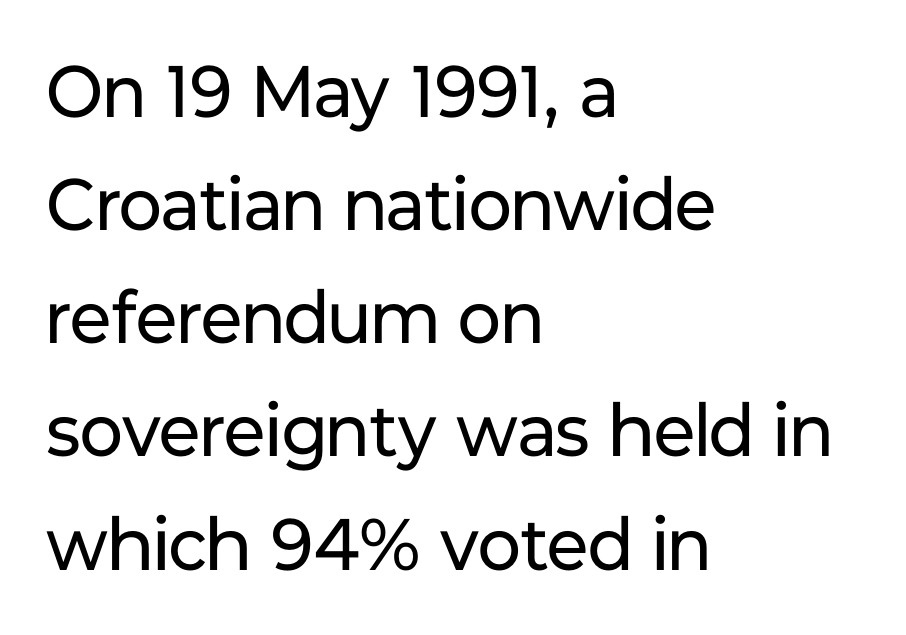
{"serif": "no", "italic": "no", "bold": "no", "weight": "regular", "width": "normal", "stroke_contrast": "low", "x_height": "medium", "monospaced": "no", "underline": "no", "align": "left", "line_spacing": "normal", "line_spacing_ratio": 1.55, "letter_spacing": "normal", "letter_spacing_em": 0.0, "glyph_px": 73}
